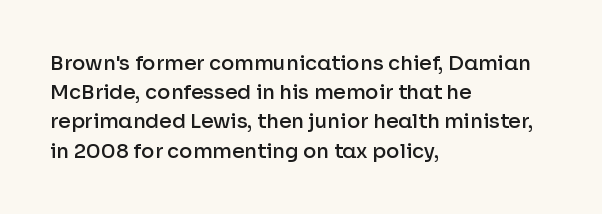
How heavy is the stroke? Medium-heavy — a semibold, shy of bold. Notice how the passage keeps a crisp vertical edge on the left only. In terms of posture, this sample is upright. The rendering uses a moderate line-height, typical for paragraphs. No extra tracking has been applied to these lines. Descender tails drop into unmarked territory.
